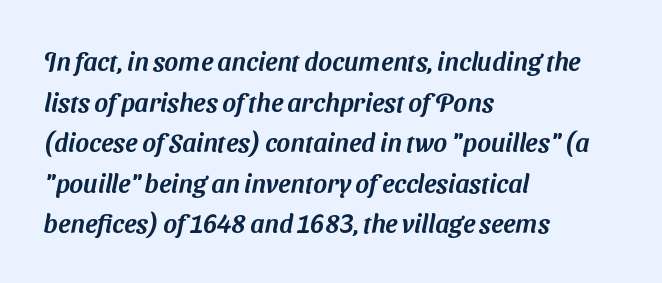
Q: Is the text underlined? A: No.
Q: How is the paragraph aligned? A: Left-aligned.
Q: Is the spacing between letters normal or unusually wide? A: Normal.
Q: Is the spacing between lines tight, normal or loose? A: Normal.
